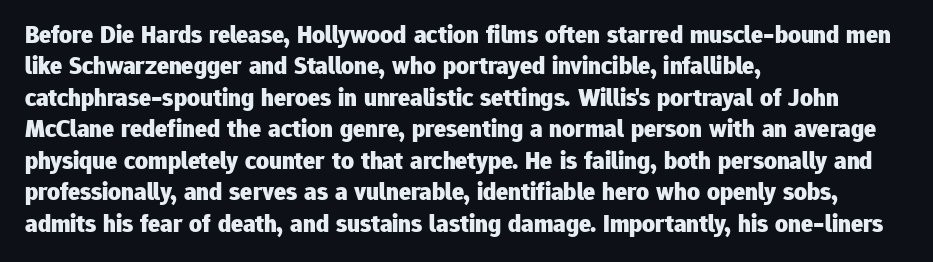
Horizontal alignment here is leftward, the default for most running prose. These lines were composed using upright roman letters. Quick note: underline off. Words appear dense and cohesive because spacing is normal. Honestly, the row spacing looks completely unremarkable. Heft: maximum for text — a bold.
